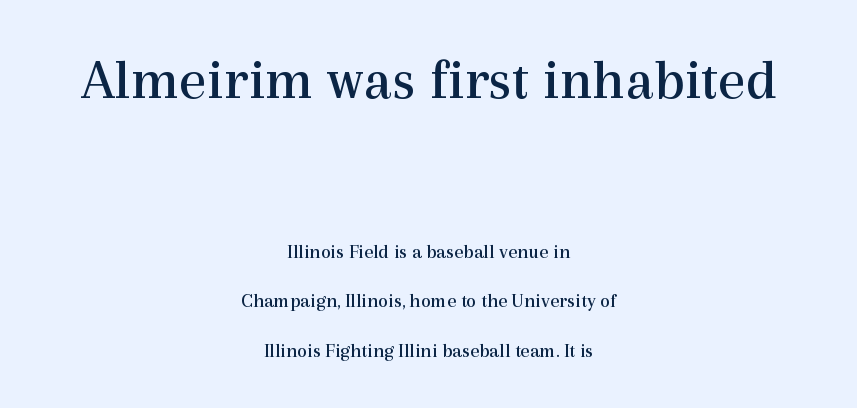
Is there any slant? The stems are plumb. Size contrast runs from large at the top to small at the bottom. Is this a fixed-width face? No — the glyphs have proportional, varying widths. Airy leading. Teacher's note: observe the equal gaps on both sides — that is centered alignment. The face used here is rendered with its standard letterfit.
